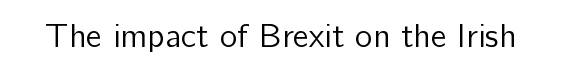
{"serif": "no", "italic": "no", "bold": "no", "weight": "regular", "width": "normal", "stroke_contrast": "low", "x_height": "medium", "monospaced": "no", "underline": "no", "letter_spacing": "normal", "letter_spacing_em": 0.0, "glyph_px": 33}
